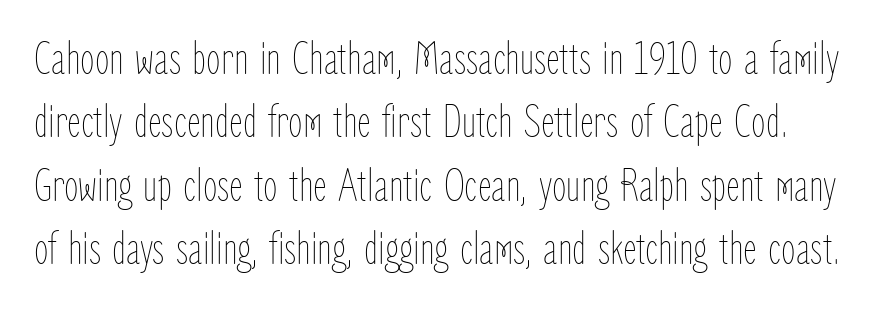
The image shows 47 px thin, condensed type, upright; set normal line spacing (1.35x), normal letter spacing, not underlined; low stroke contrast and a medium x-height.
